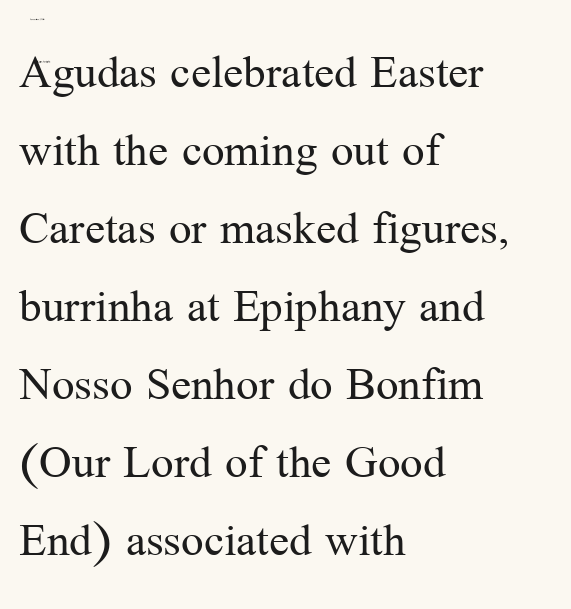
A typesetter would mark this as roman, not italic. Standard letterfit; no display-style spreading of the glyphs. No word sits above an underline. A light-to-regular cut is what we see here. Line spacing here is normal.
